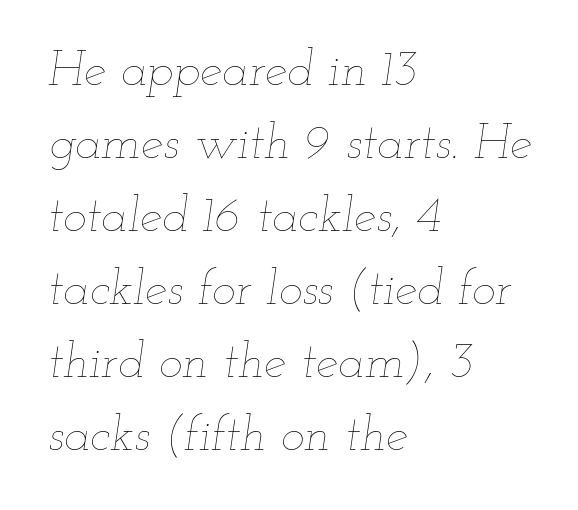
The image shows 50 px thin, wide type, italic (leaning right); set left-aligned, normal line spacing (1.46x), normal letter spacing, not underlined; low stroke contrast and a small x-height.
